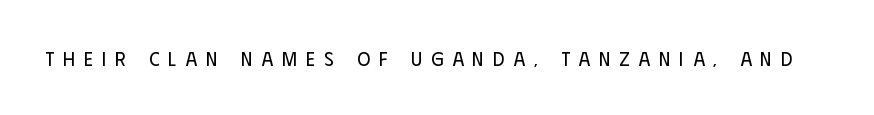
The passage shown is not underscored anywhere. A quiet, ordinary-to-light weight characterises the typeface. Vertical strokes here are truly vertical. The letters are spread apart with noticeably loose tracking.
